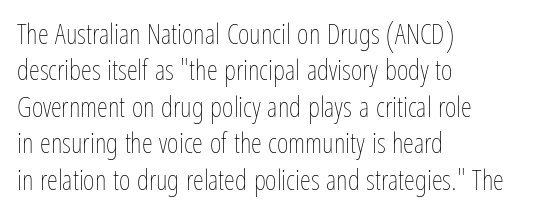
Q: Is the text bold? A: No.
Q: Is the text italic (slanted)? A: No, it is upright.
Q: Is the text underlined? A: No.
Q: How is the paragraph aligned? A: Left-aligned.
Q: Is the spacing between letters normal or unusually wide? A: Normal.
Q: Is the spacing between lines tight, normal or loose? A: Normal.
Q: Width (condensed, normal, or wide)? A: Condensed.
Q: Stroke contrast? A: Low.
Q: x-height? A: Medium.
Q: Monospaced? A: No.
